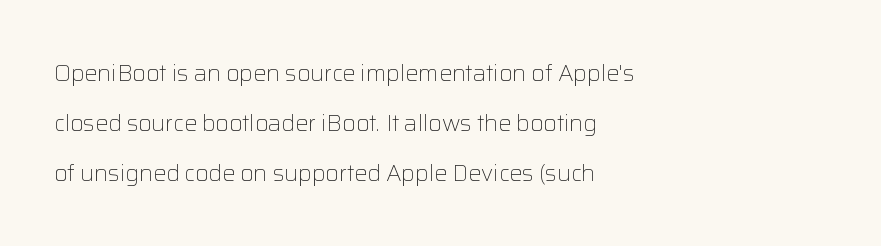
Stems and bowls with no extra thickness — not bold. Students, note that the glyphs here touch the page at normal intervals. Vertical spacing — loose. Rendered with straight, roman letterforms. The lines in this sample share a left origin and differ only in where they stop. The words here are not underlined.
